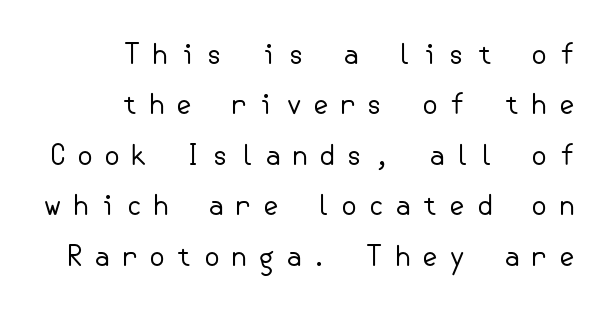
{"serif": "no", "italic": "no", "bold": "no", "weight": "regular", "width": "normal", "stroke_contrast": "low", "x_height": "small", "underline": "no", "align": "right", "line_spacing_ratio": 1.8, "letter_spacing": "wide", "letter_spacing_em": 0.35, "glyph_px": 28}
